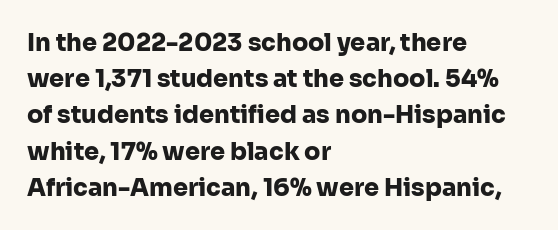
{"italic": "no", "bold": "yes", "underline": "no", "align": "left", "line_spacing": "normal", "line_spacing_ratio": 1.51, "letter_spacing": "normal", "letter_spacing_em": 0.0, "glyph_px": 24}
